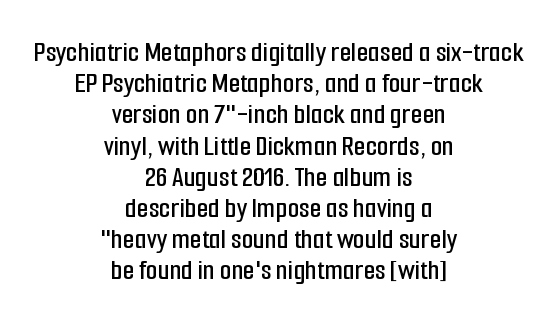
The image shows 30 px condensed sans-serif type, upright; set centered, tight line spacing (1.04x), normal letter spacing, not underlined; low stroke contrast and a medium x-height.
